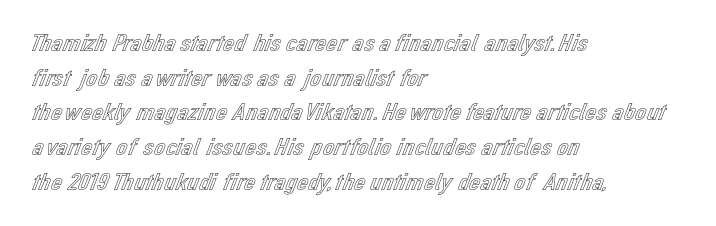
{"underline": "no", "align": "left", "line_spacing": "normal", "line_spacing_ratio": 1.39, "letter_spacing": "normal", "letter_spacing_em": 0.0, "glyph_px": 25}
